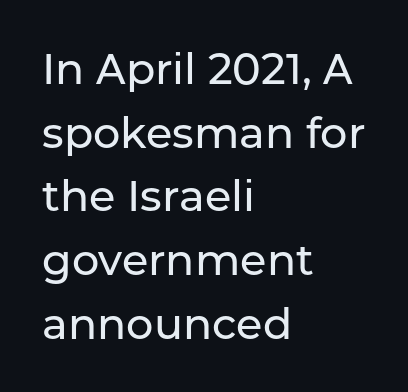
Q: Is the text italic (slanted)? A: No, it is upright.
Q: Is the typeface a serif or a sans-serif typeface? A: Sans-serif.
Q: Is the text underlined? A: No.
Q: How is the paragraph aligned? A: Left-aligned.
Q: Is the spacing between letters normal or unusually wide? A: Normal.
Q: Is the spacing between lines tight, normal or loose? A: Normal.
Q: Width (condensed, normal, or wide)? A: Normal.
Q: Stroke contrast? A: Low.
Q: x-height? A: Medium.
Q: Monospaced? A: No.
